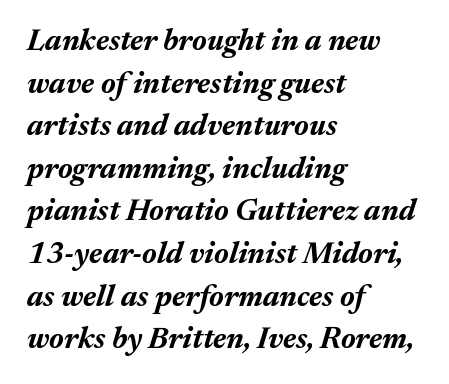
Compared with ordinary roman type, these characters are visibly tilted. Does the copy run flush right? No — it runs flush left. A bare baseline throughout the passage. Summary of weight: heavy, a full bold. Tracking value appears to be zero — textbook default spacing. Do the characters align in a grid? No, the font is proportional.
